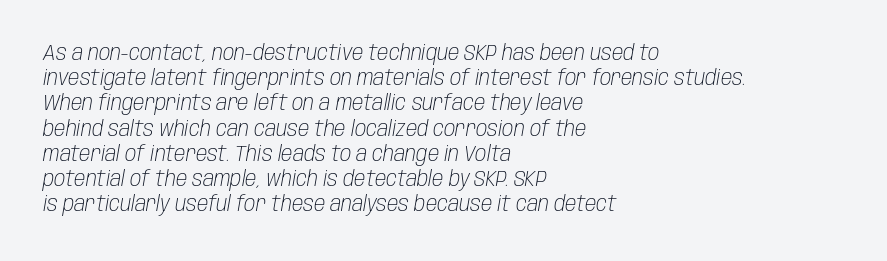
Q: Is the text bold? A: No.
Q: Is the text italic (slanted)? A: Yes, it leans right by about 10 degrees.
Q: Is the text underlined? A: No.
Q: How is the paragraph aligned? A: Left-aligned.
Q: Is the spacing between letters normal or unusually wide? A: Normal.
